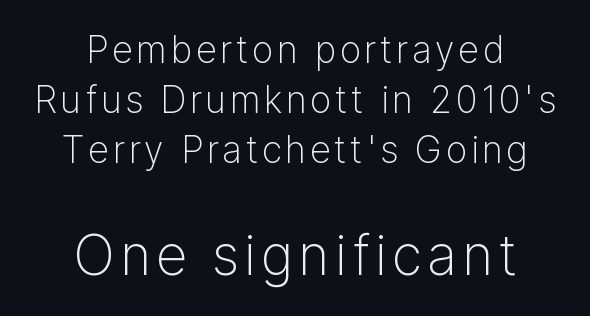
{"serif": "no", "italic": "no", "bold": "no", "weight": "light", "width": "normal", "stroke_contrast": "low", "x_height": "medium", "monospaced": "no", "underline": "no", "align": "center", "line_spacing": "normal", "line_spacing_ratio": 1.35, "larger_block": "second", "size_ratio": 1.49, "glyph_px": 55}
